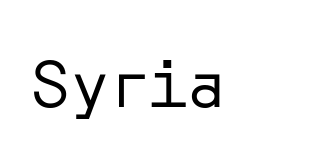
{"serif": "no", "italic": "no", "bold": "no", "weight": "regular", "width": "normal", "stroke_contrast": "low", "x_height": "medium", "underline": "no", "letter_spacing": "normal", "letter_spacing_em": 0.0, "glyph_px": 65}
